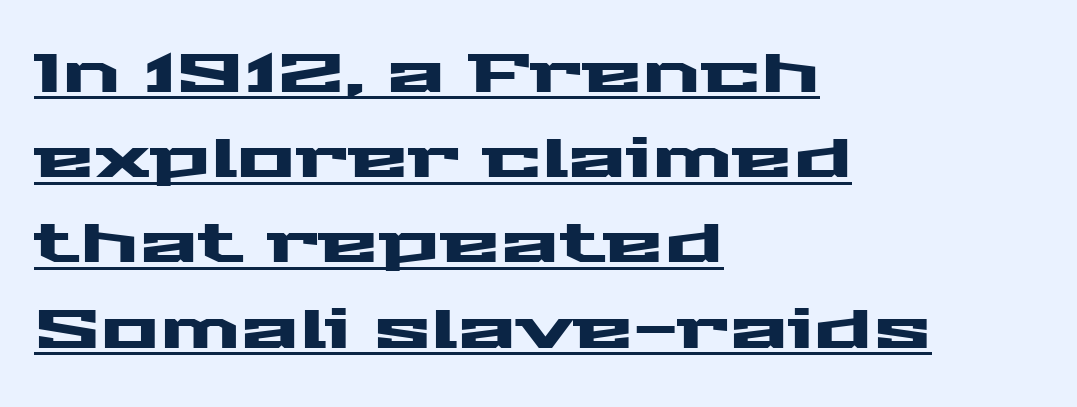
A continuous stroke trails under the words, as in a hyperlink. A typesetter would call this zero additional tracking. This sample has the flowing, uneven cadence of proportional lettering. Leading: standard. Vertical strokes here are truly vertical.
